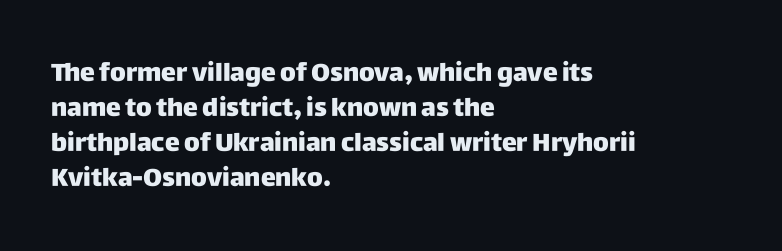
Q: Is the text bold? A: Yes.
Q: Is the text italic (slanted)? A: No, it is upright.
Q: Is the text underlined? A: No.
Q: How is the paragraph aligned? A: Left-aligned.
Q: Is the spacing between letters normal or unusually wide? A: Normal.
Q: Is the spacing between lines tight, normal or loose? A: Normal.
